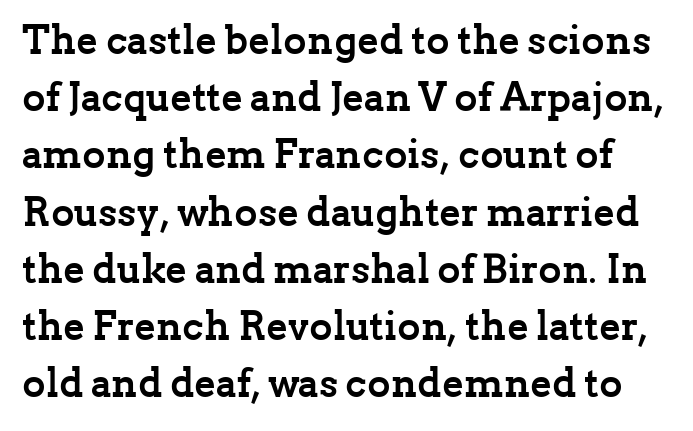
Q: Is the text bold? A: Yes.
Q: Is the text italic (slanted)? A: No, it is upright.
Q: Is the typeface a serif or a sans-serif typeface? A: Serif.
Q: Is the text underlined? A: No.
Q: Is the spacing between letters normal or unusually wide? A: Normal.
Q: Is the spacing between lines tight, normal or loose? A: Normal.
Q: Width (condensed, normal, or wide)? A: Normal.
Q: Stroke contrast? A: Low.
Q: x-height? A: Medium.
Q: Monospaced? A: No.
